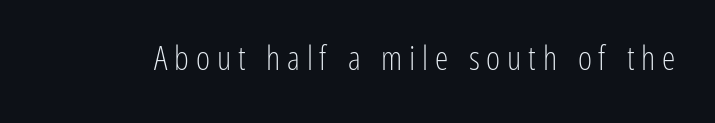
Q: Is the text bold? A: No.
Q: Is the text italic (slanted)? A: No, it is upright.
Q: Is the typeface a serif or a sans-serif typeface? A: Sans-serif.
Q: Is the text underlined? A: No.
Q: Is the spacing between letters normal or unusually wide? A: Unusually wide.
Q: Width (condensed, normal, or wide)? A: Condensed.
Q: Stroke contrast? A: Low.
Q: x-height? A: Medium.
Q: Monospaced? A: No.
